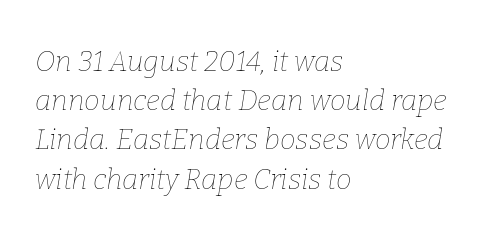
{"italic": "yes", "lean": "right", "slant_degrees": 9, "bold": "no", "weight": "thin", "width": "normal", "stroke_contrast": "low", "x_height": "medium", "monospaced": "no", "underline": "no", "align": "left", "line_spacing": "normal", "line_spacing_ratio": 1.4, "letter_spacing": "normal", "letter_spacing_em": 0.0, "glyph_px": 28}
